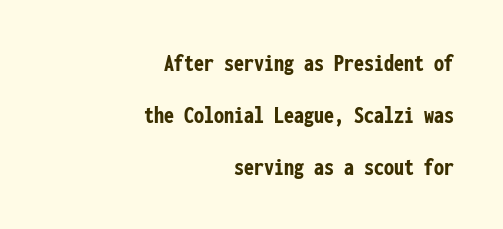
Emphasis by weight is at full strength: bold. Nothing unusual about the tracking: characters are spaced as the font intends. The specimen reads as upright at a glance. If you measured baseline to baseline, you'd find a long distance. The specimen omits any rule beneath the text block's lines.
